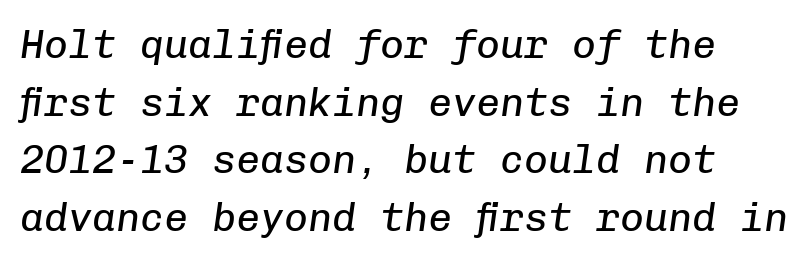
Tracking value appears to be zero — textbook default spacing. Bare-footed words on every line. Every character here occupies the same horizontal width, giving the sample a typewriter-like rhythm. The typesetting does not lean heavy: it is not bold.
